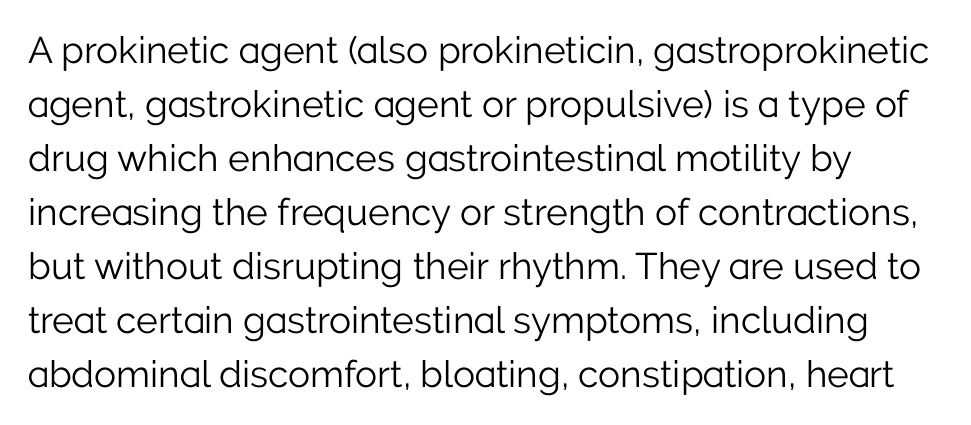
Q: Is the text bold? A: No.
Q: Is the text italic (slanted)? A: No, it is upright.
Q: Is the typeface a serif or a sans-serif typeface? A: Sans-serif.
Q: Is the text underlined? A: No.
Q: Is the spacing between letters normal or unusually wide? A: Normal.
Q: Is the spacing between lines tight, normal or loose? A: Normal.
Q: Width (condensed, normal, or wide)? A: Normal.
Q: Stroke contrast? A: Low.
Q: x-height? A: Medium.
Q: Monospaced? A: No.
